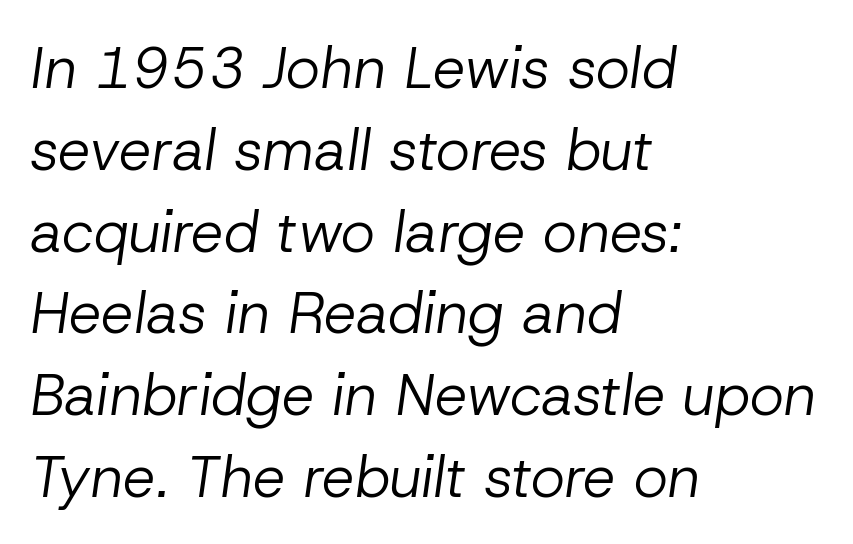
{"italic": "yes", "lean": "right", "slant_degrees": 8, "bold": "no", "weight": "regular", "width": "normal", "stroke_contrast": "low", "x_height": "medium", "monospaced": "no", "underline": "no", "align": "left", "line_spacing": "normal", "line_spacing_ratio": 1.41, "letter_spacing": "normal", "letter_spacing_em": 0.0, "glyph_px": 58}
